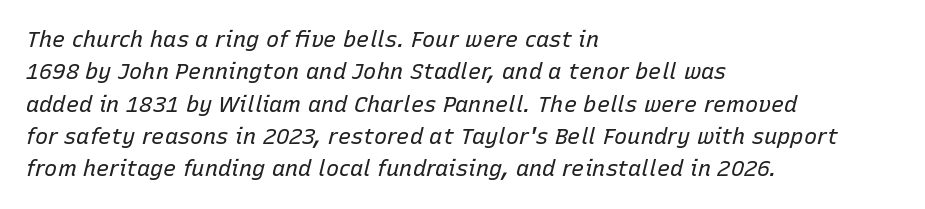
The image shows 22 px text type, italic (leaning right); set left-aligned, normal line spacing (1.47x), normal letter spacing, not underlined.
